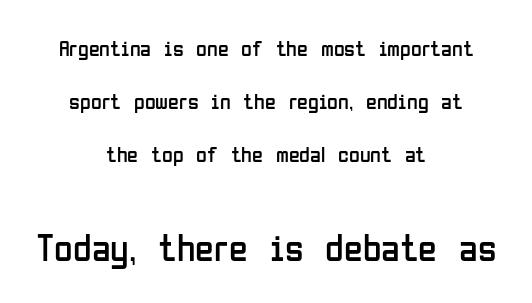
Weight class: somewhere from thin through regular. Beneath every word, the page is bare. Nope, not italic — everything's standing straight. Quick note: interline space is abundant. Here the second block reads like a headline and the first like body copy. The face used here is proportionally spaced, like ordinary book or web type.
